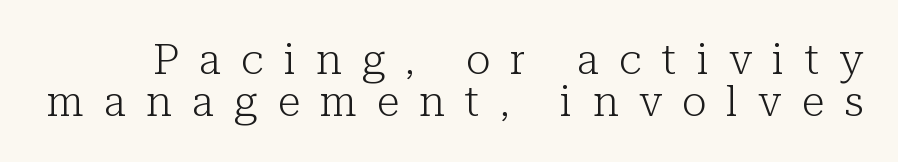
{"serif": "yes", "italic": "no", "bold": "no", "weight": "light", "width": "normal", "stroke_contrast": "low", "x_height": "medium", "monospaced": "no", "underline": "no", "line_spacing": "tight", "line_spacing_ratio": 0.99, "letter_spacing": "wide", "letter_spacing_em": 0.48, "glyph_px": 42}
